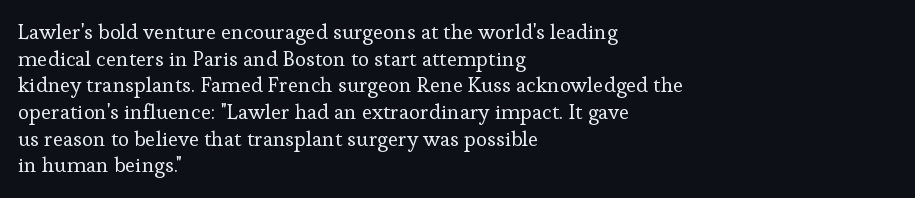
The image shows 21 px text type, upright; set left-aligned, normal line spacing (1.27x), normal letter spacing, not underlined.
